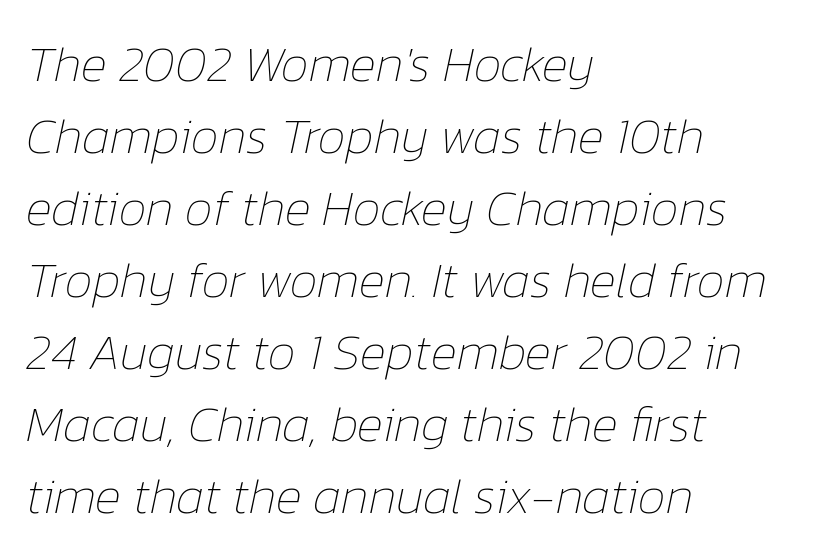
Line beginnings align vertically; line endings do not. Is the letter spacing exaggerated? No — it looks like the ordinary default. Spacing verdict: proportional, widths tailored to each character. Check under the words: just untouched page. Reading down the column, the eye jumps a familiar distance to each next line.
